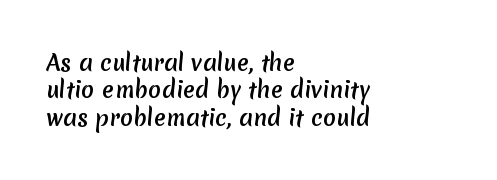
Which margin do the lines hug? The left one — the right edge is uneven. The space directly below the letters is spotless. Spacing between characters is what you'd get straight out of the box.
